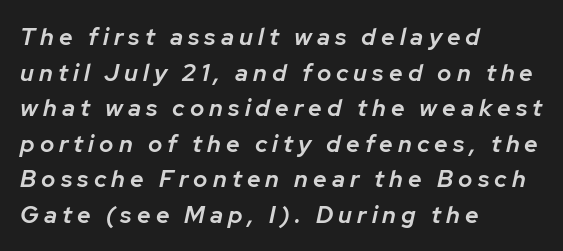
Notice how descenders clear the ascenders below comfortably — that's standard leading. The lines are quadded left. Emphasis by weight is partial: semibold. Characters are canted at an angle relative to the baseline's perpendicular. This rendering widens character spacing well past its baseline value. The area under the type is left untouched.
